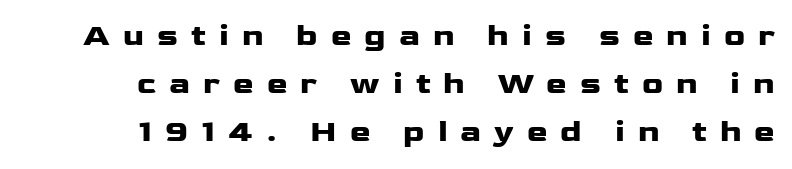
Are there feet on the stems? There aren't — it's a sans. What's the leading like? Ordinary, nothing unusual. Caption: bold face, heavy strokes. This sample is right-justified, so line beginnings fall wherever the words allow. The letters advance in unequal steps, a hallmark of proportional type.
